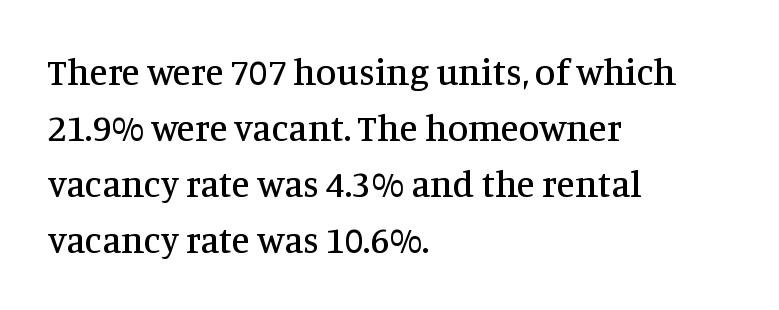
Q: Is the text italic (slanted)? A: No, it is upright.
Q: Is the typeface a serif or a sans-serif typeface? A: Serif.
Q: Is the text underlined? A: No.
Q: How is the paragraph aligned? A: Left-aligned.
Q: Is the spacing between letters normal or unusually wide? A: Normal.
Q: Is the spacing between lines tight, normal or loose? A: Normal.
Q: Width (condensed, normal, or wide)? A: Normal.
Q: Stroke contrast? A: Medium.
Q: x-height? A: Large.
Q: Monospaced? A: No.
